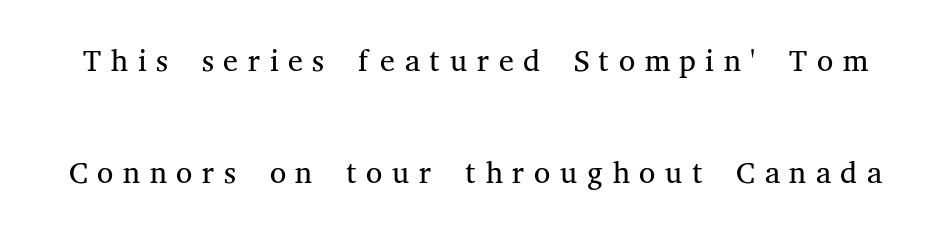
The image shows 46 px light serif type, upright; set loose line spacing (2.44x), unusually wide letter spacing (+0.21 em), not underlined; medium stroke contrast and a medium x-height.
